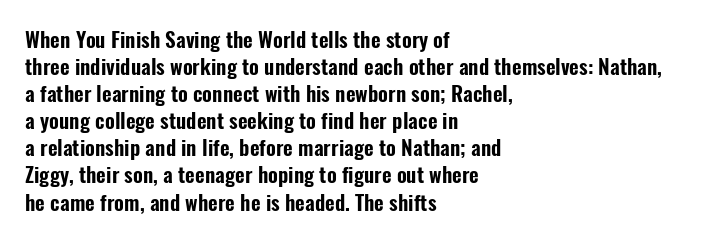
Q: Is the text italic (slanted)? A: No, it is upright.
Q: Is the text underlined? A: No.
Q: How is the paragraph aligned? A: Left-aligned.
Q: Is the spacing between letters normal or unusually wide? A: Normal.
Q: Is the spacing between lines tight, normal or loose? A: Normal.
